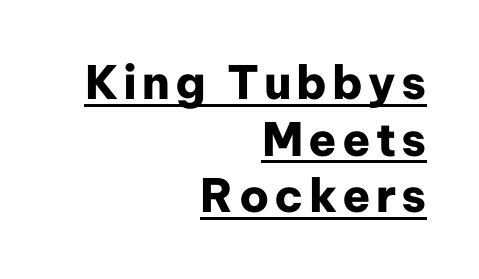
Q: Is the text bold? A: Yes.
Q: Is the text italic (slanted)? A: No, it is upright.
Q: Is the typeface a serif or a sans-serif typeface? A: Sans-serif.
Q: Is the text underlined? A: Yes.
Q: How is the paragraph aligned? A: Right-aligned.
Q: Width (condensed, normal, or wide)? A: Normal.
Q: Stroke contrast? A: Low.
Q: x-height? A: Medium.
Q: Monospaced? A: No.
